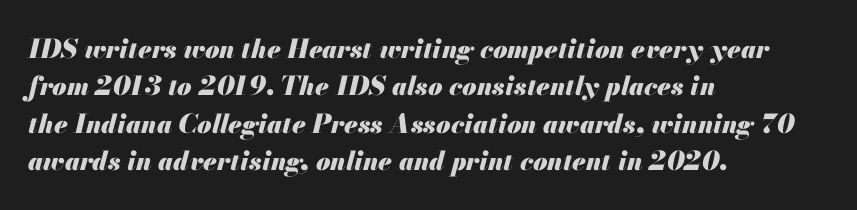
Q: Is the text bold? A: Yes.
Q: Is the text italic (slanted)? A: Yes, it leans right by about 13 degrees.
Q: Is the text underlined? A: No.
Q: How is the paragraph aligned? A: Left-aligned.
Q: Is the spacing between letters normal or unusually wide? A: Normal.
Q: Is the spacing between lines tight, normal or loose? A: Normal.
